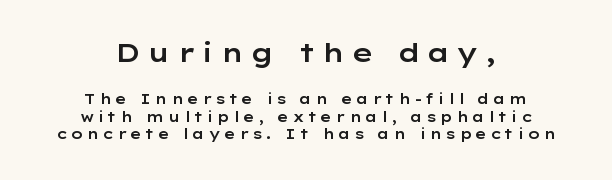
{"italic": "no", "underline": "no", "align": "center", "line_spacing": "normal", "line_spacing_ratio": 1.27, "letter_spacing": "wide", "letter_spacing_em": 0.21, "larger_block": "first", "size_ratio": 1.86, "glyph_px": 26}
